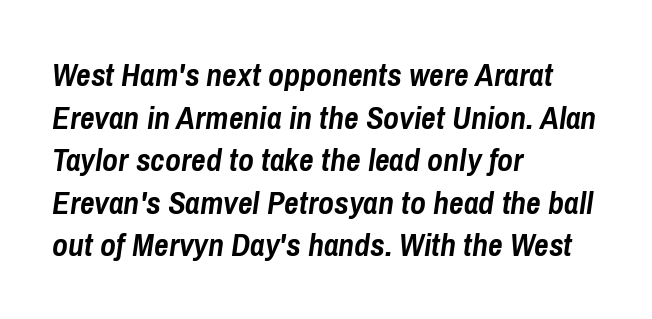
A typesetter would call this zero additional tracking. The area under the type is left untouched. Evenly set lines give the paragraph a standard silhouette. The sample has been set heavy, in full bold. The glyphs look as if they've been sheared to an angle. Horizontally, the lines are justified to the leading edge only.
